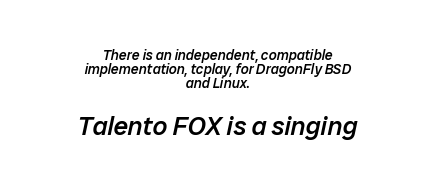
One glance says dense: line gaps are narrower than usual. What weight is shown? A semibold, between regular and bold. The line texture is even and compact thanks to regular tracking. The rag falls on both sides of this text block equally.
